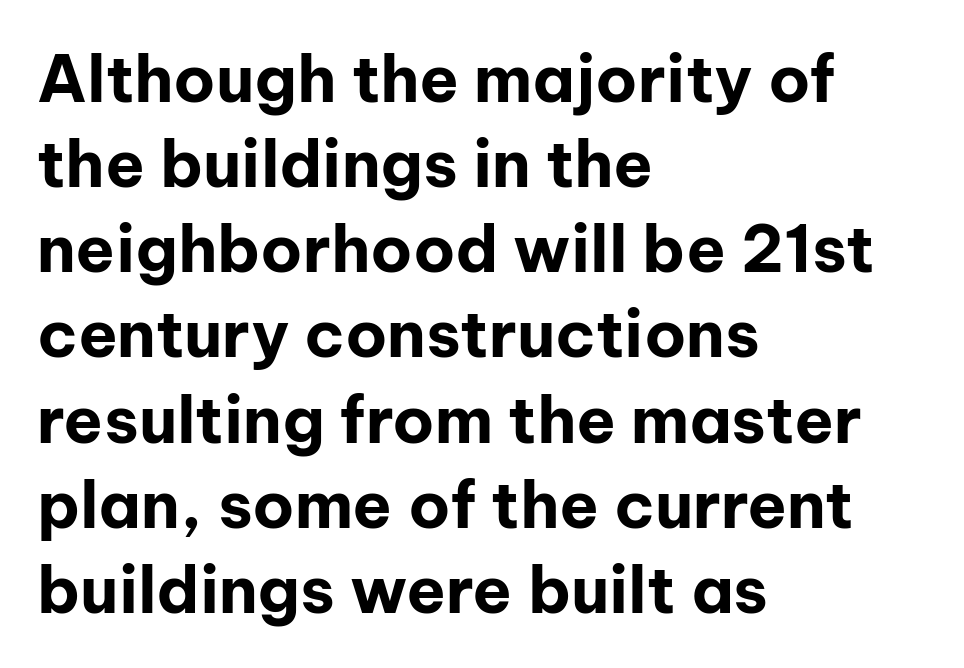
{"serif": "no", "italic": "no", "bold": "yes", "weight": "bold", "width": "normal", "stroke_contrast": "low", "x_height": "medium", "monospaced": "no", "underline": "no", "align": "left", "line_spacing": "normal", "line_spacing_ratio": 1.31, "letter_spacing": "normal", "letter_spacing_em": 0.0, "glyph_px": 65}
